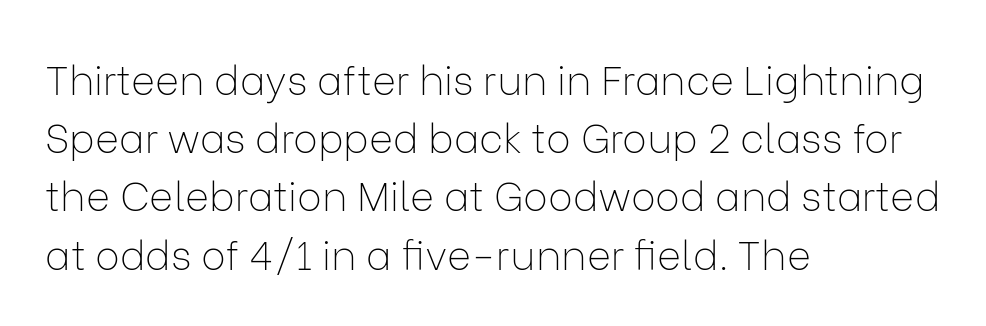
The image shows 41 px thin sans-serif type, upright; set left-aligned, normal line spacing (1.42x), normal letter spacing, not underlined; low stroke contrast and a medium x-height.
